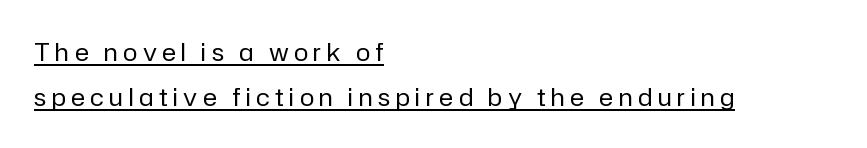
This rendering features underlined lettering. The type is letterspaced generously, with wide tracking. Weight: not bold — regular or lighter. Style check: upright.
